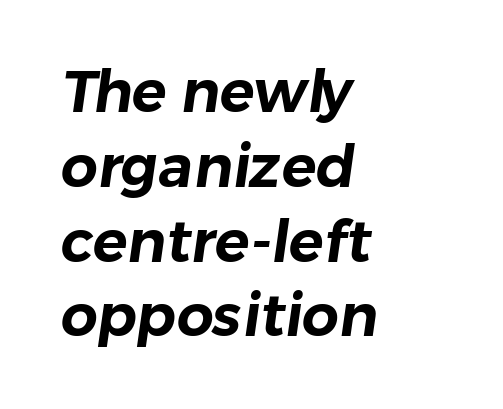
The image shows 58 px sans-serif type; set left-aligned, normal line spacing (1.29x), normal letter spacing, not underlined; low stroke contrast and a medium x-height.
